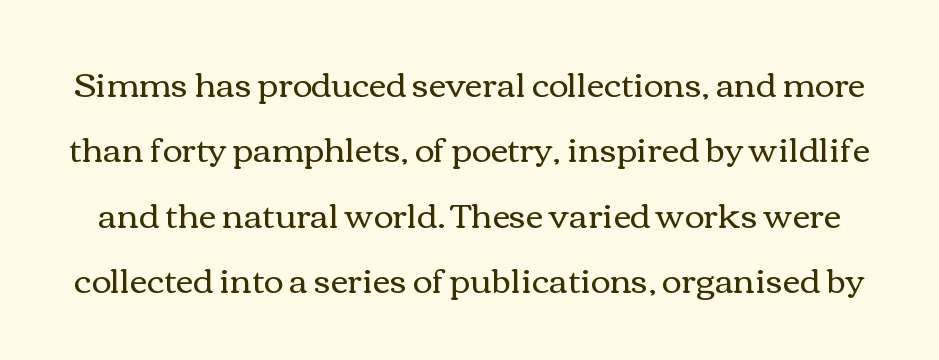
Default kerning and tracking; the words read as compact shapes. Think of a printed novel: that variable character pitch is what you see here. Only glyphs here, with clear space below each row. Is there much room between lines? Yes — plenty of vertical air separates them.
